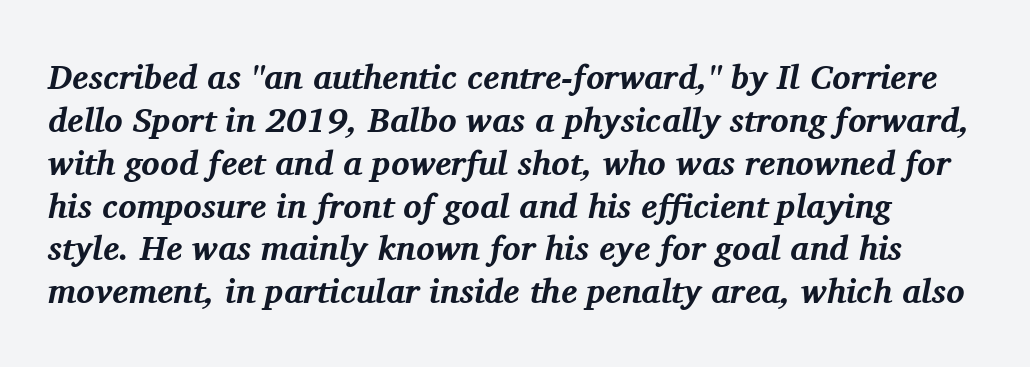
Q: Is the text bold? A: Yes.
Q: Is the text italic (slanted)? A: Yes, it leans right by about 11 degrees.
Q: Is the typeface a serif or a sans-serif typeface? A: Serif.
Q: Is the text underlined? A: No.
Q: Is the spacing between letters normal or unusually wide? A: Normal.
Q: Is the spacing between lines tight, normal or loose? A: Normal.
Q: Width (condensed, normal, or wide)? A: Normal.
Q: Stroke contrast? A: Medium.
Q: x-height? A: Medium.
Q: Monospaced? A: No.
